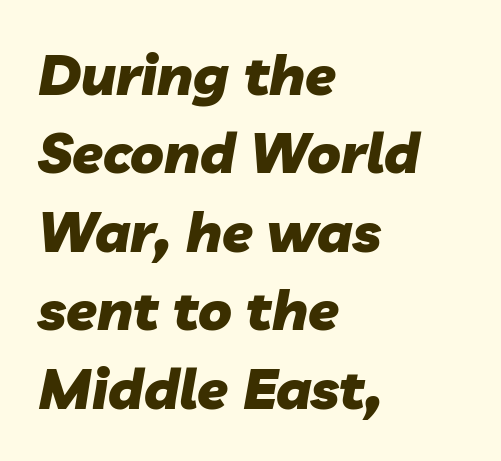
{"italic": "yes", "lean": "right", "slant_degrees": 10, "bold": "yes", "weight": "heavy", "width": "normal", "stroke_contrast": "low", "x_height": "medium", "monospaced": "no", "underline": "no", "align": "left", "line_spacing": "normal", "line_spacing_ratio": 1.4, "letter_spacing": "normal", "letter_spacing_em": 0.0, "glyph_px": 56}
